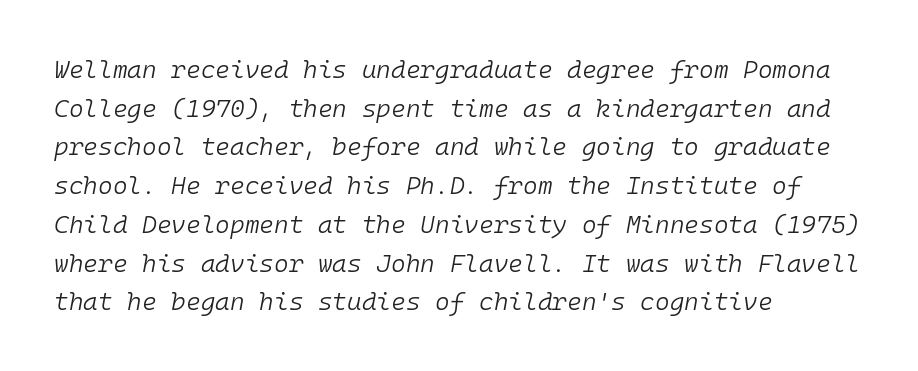
Q: Is the text bold? A: No.
Q: Is the text italic (slanted)? A: Yes, it leans right by about 10 degrees.
Q: Is the text underlined? A: No.
Q: How is the paragraph aligned? A: Left-aligned.
Q: Is the spacing between letters normal or unusually wide? A: Normal.
Q: Is the spacing between lines tight, normal or loose? A: Normal.
